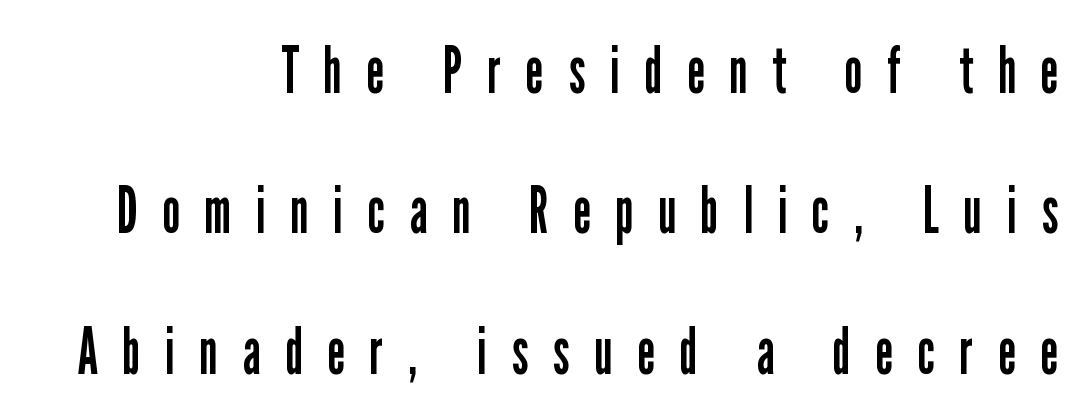
The image shows 65 px regular-weight, condensed sans-serif type, upright; set right-aligned, loose line spacing (2.16x), unusually wide letter spacing (+0.39 em), not underlined; low stroke contrast and a medium x-height.
